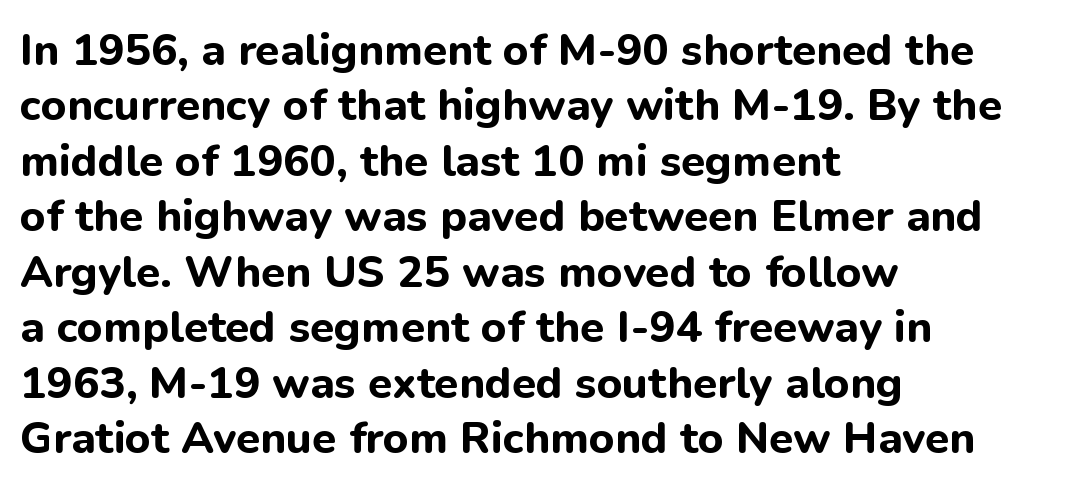
Q: Is the text bold? A: Yes.
Q: Is the text italic (slanted)? A: No, it is upright.
Q: Is the typeface a serif or a sans-serif typeface? A: Sans-serif.
Q: Is the text underlined? A: No.
Q: How is the paragraph aligned? A: Left-aligned.
Q: Is the spacing between letters normal or unusually wide? A: Normal.
Q: Is the spacing between lines tight, normal or loose? A: Normal.
Q: Width (condensed, normal, or wide)? A: Normal.
Q: Stroke contrast? A: Low.
Q: x-height? A: Medium.
Q: Monospaced? A: No.
